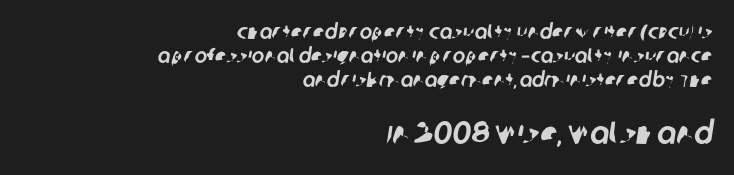
Q: Is the typeface a serif or a sans-serif typeface? A: Sans-serif.
Q: Is the text underlined? A: No.
Q: How is the paragraph aligned? A: Right-aligned.
Q: Is the spacing between letters normal or unusually wide? A: Normal.
Q: Is the spacing between lines tight, normal or loose? A: Tight.
Q: Which block of text is set in a larger size, the first (top) or the second (bottom)? A: The second (bottom) one.
Q: Width (condensed, normal, or wide)? A: Normal.
Q: Stroke contrast? A: Low.
Q: x-height? A: Large.
Q: Monospaced? A: No.
